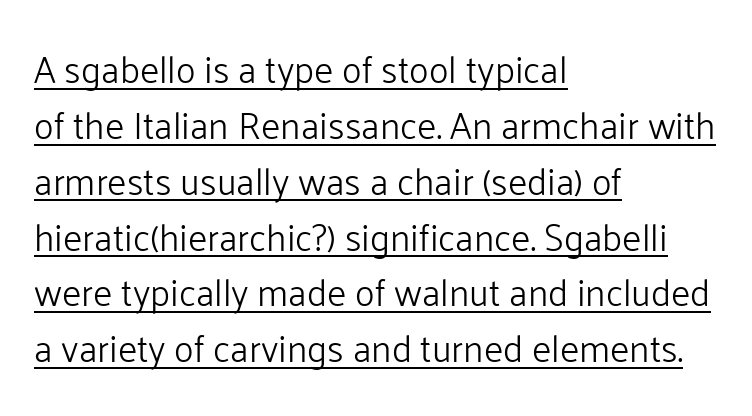
{"serif": "no", "italic": "no", "bold": "no", "weight": "light", "width": "normal", "stroke_contrast": "low", "x_height": "medium", "monospaced": "no", "underline": "yes", "align": "left", "line_spacing": "normal", "line_spacing_ratio": 1.51, "letter_spacing": "normal", "letter_spacing_em": 0.0, "glyph_px": 37}
